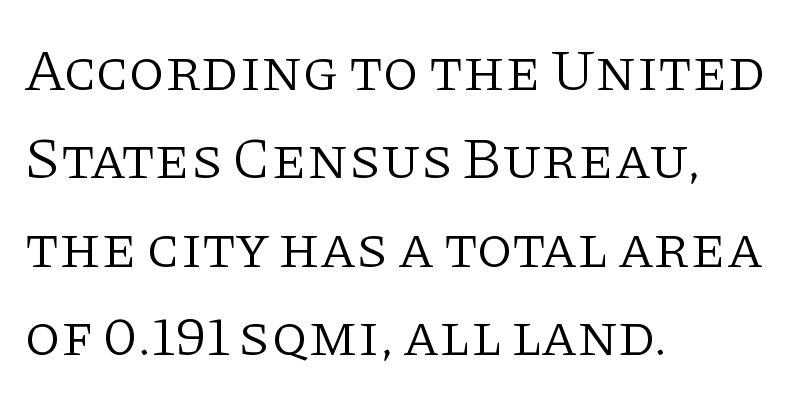
Q: Is the text bold? A: No.
Q: Is the text italic (slanted)? A: No, it is upright.
Q: Is the typeface a serif or a sans-serif typeface? A: Serif.
Q: Is the text underlined? A: No.
Q: How is the paragraph aligned? A: Left-aligned.
Q: Is the spacing between letters normal or unusually wide? A: Normal.
Q: Is the spacing between lines tight, normal or loose? A: Normal.
Q: Width (condensed, normal, or wide)? A: Normal.
Q: Stroke contrast? A: Low.
Q: x-height? A: Large.
Q: Monospaced? A: No.
